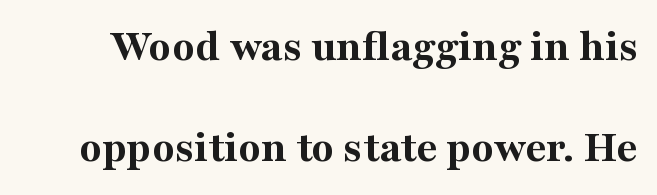
Characters follow at the spacing the type designer built in. Horizontal bands of white between lines are thick stripes. Quick note: underline off. The glyphs in this specimen are seriffed. Typesetter's note: full bold, strokes at maximum text heaviness. Posture: straight, roman, zero tilt.
